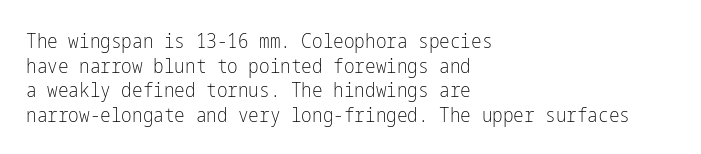
The image shows 20 px text type, upright; set left-aligned, line spacing 1.23x, normal letter spacing, not underlined.
